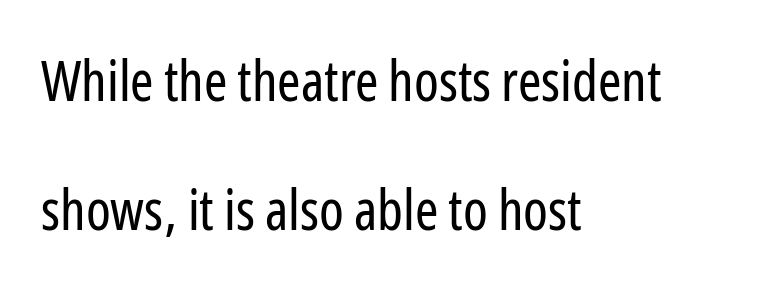
The image shows 56 px regular-weight, condensed sans-serif type, upright; set left-aligned, loose line spacing (2.3x), normal letter spacing, not underlined; low stroke contrast and a medium x-height.
